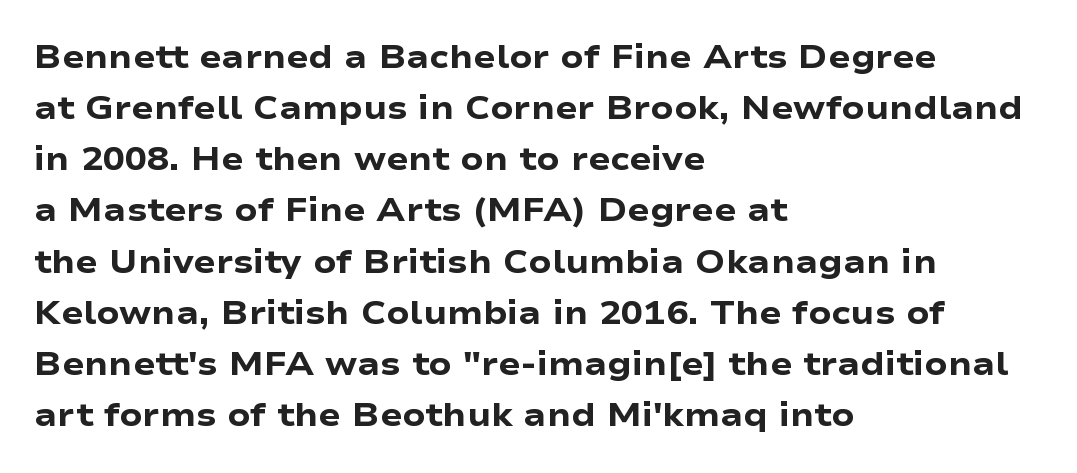
{"serif": "no", "italic": "no", "bold": "yes", "weight": "heavy", "width": "wide", "stroke_contrast": "low", "x_height": "medium", "monospaced": "no", "underline": "no", "align": "left", "line_spacing": "normal", "line_spacing_ratio": 1.55, "letter_spacing": "normal", "letter_spacing_em": 0.0, "glyph_px": 33}
